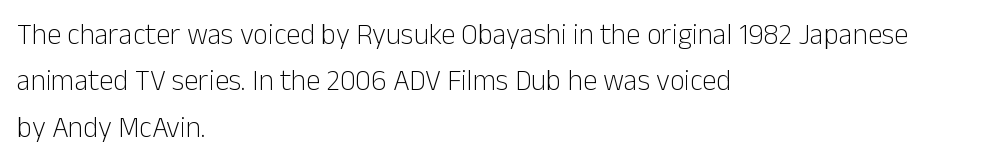
Is there any slant? The stems are plumb. You can tell from the bare stems that sans-serif type was used. How are the letters spaced? Ordinarily, with no added tracking. The line-height multiplier appears to be the usual default.
